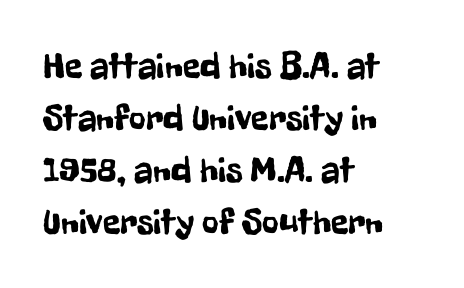
The image shows 36 px condensed sans-serif type, upright; set left-aligned, normal line spacing (1.44x), normal letter spacing, not underlined; low stroke contrast and a medium x-height.
